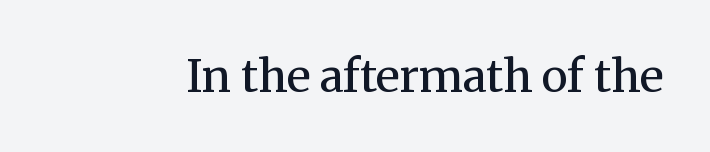
The strokes are not fattened; the text isn't bold. The horizontal fit of the characters is conventional and even. Each letter keeps its own natural width here, so spacing adapts to shape. Do the letters lean? They stand straight. What kind of face is this? One with serifs. Letters rest on an invisible, unmarked baseline.
